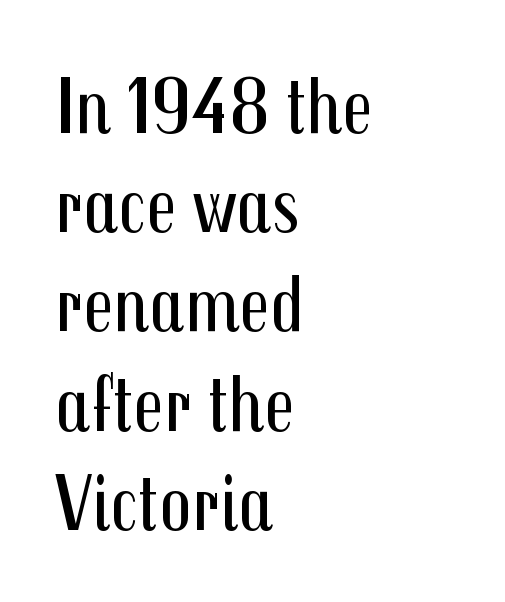
Q: Is the text bold? A: No.
Q: Is the text italic (slanted)? A: No, it is upright.
Q: Is the typeface a serif or a sans-serif typeface? A: Sans-serif.
Q: Is the text underlined? A: No.
Q: How is the paragraph aligned? A: Left-aligned.
Q: Is the spacing between letters normal or unusually wide? A: Normal.
Q: Width (condensed, normal, or wide)? A: Condensed.
Q: Stroke contrast? A: Medium.
Q: x-height? A: Medium.
Q: Monospaced? A: No.
